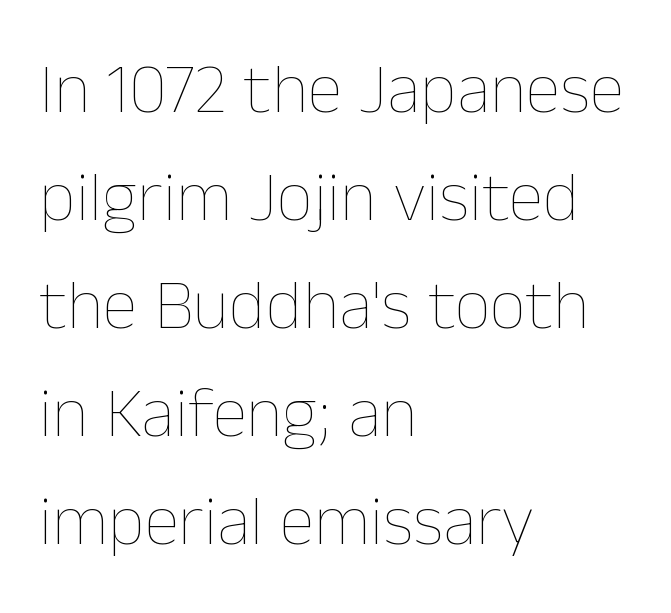
Is there much room between lines? A standard amount, neither cramped nor airy. Type without underlining. This is not heavy type; no bold has been used. Here the designer chose a conventional face with non-uniform glyph widths. The axis of the letterforms is exactly vertical.
